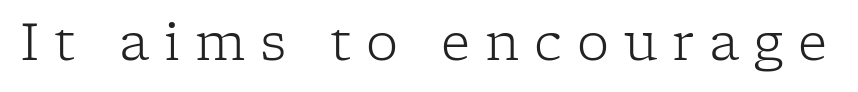
Q: Is the text bold? A: No.
Q: Is the text italic (slanted)? A: No, it is upright.
Q: Is the typeface a serif or a sans-serif typeface? A: Serif.
Q: Is the text underlined? A: No.
Q: Is the spacing between letters normal or unusually wide? A: Unusually wide.
Q: Width (condensed, normal, or wide)? A: Normal.
Q: Stroke contrast? A: Low.
Q: x-height? A: Medium.
Q: Monospaced? A: No.
